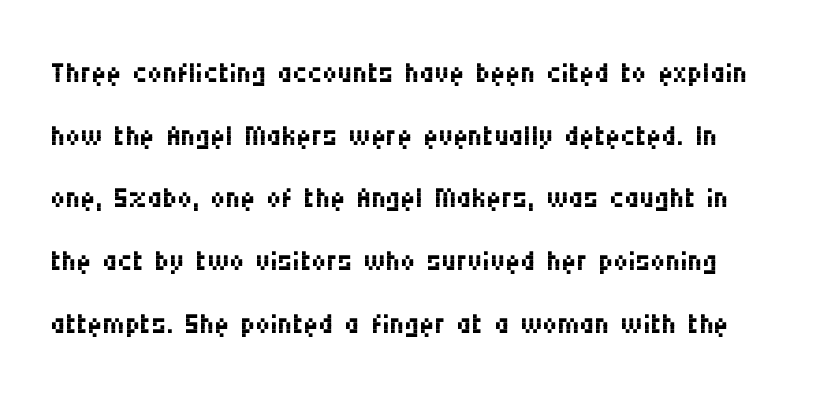
Words float on clear page, feet unadorned. Bold? No — there's no thickening of the strokes. Normally led — the rows are evenly, conventionally spaced. These lines are rendered in a variable-pitch font. The letters sit at their default tracking, neither squeezed nor spread.
